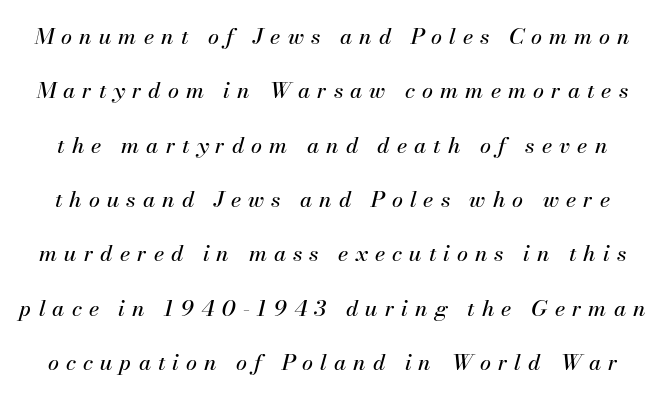
The horizontal fit of the characters is loose and conspicuously gappy. The area under the type is left untouched. Style check: oblique. This block would shrink considerably if given ordinary leading; it's expanded now.
